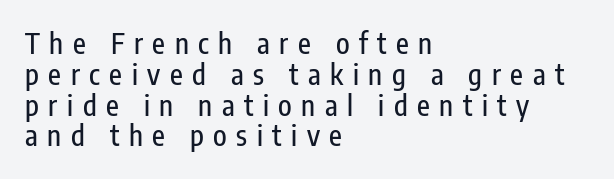
{"serif": "no", "italic": "no", "width": "condensed", "stroke_contrast": "low", "x_height": "medium", "monospaced": "no", "underline": "no", "align": "left", "line_spacing": "tight", "line_spacing_ratio": 1.1, "letter_spacing": "wide", "letter_spacing_em": 0.34, "glyph_px": 28}
